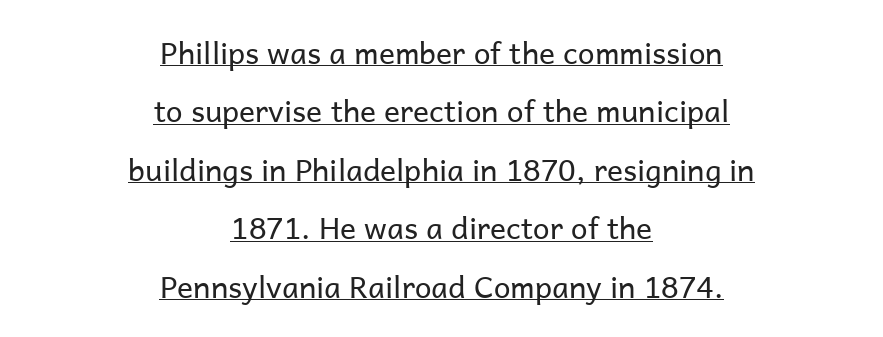
Honestly, the letter spacing is just normal — you wouldn't notice it. Widely set lines give the paragraph a tall, airy silhouette. Notice how a bar underscores the lettering throughout. Do the characters align in a grid? No, the font is proportional. This sample uses a sans-serif face. The letterforms sit at book weight or below.
